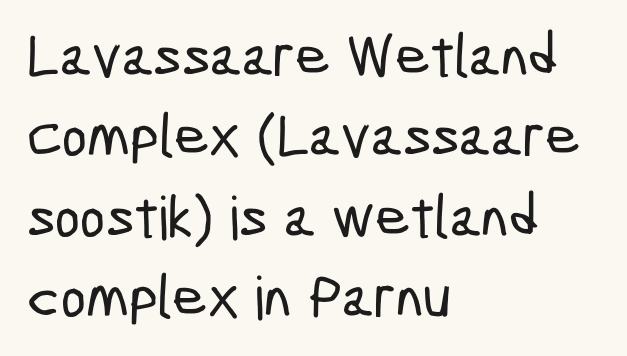
{"serif": "no", "width": "condensed", "stroke_contrast": "low", "x_height": "medium", "monospaced": "no", "underline": "no", "align": "left", "line_spacing": "normal", "line_spacing_ratio": 1.34, "letter_spacing": "normal", "letter_spacing_em": 0.0, "glyph_px": 60}
